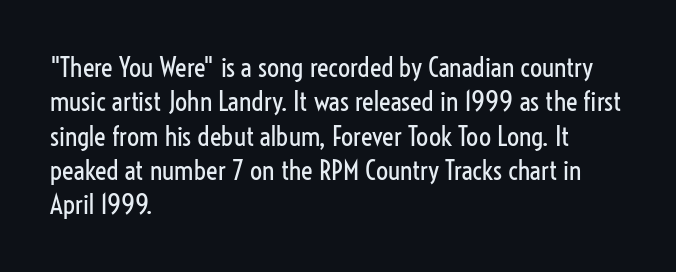
The letterforms sit at book weight or below. Honestly, the letter spacing is just normal — you wouldn't notice it. The type sits square on the baseline with zero lean. Unmarked baselines from the first word to the last. The text block is weighted toward the left margin, trailing off unevenly rightward. The designer left line spacing at the default.
